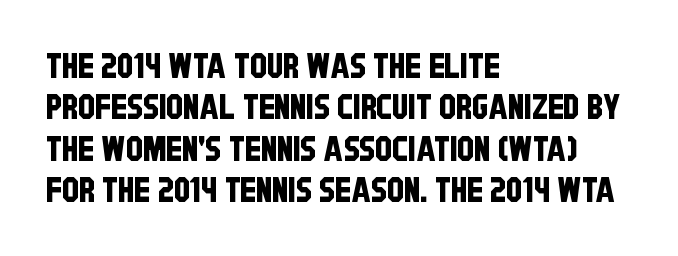
The image shows 34 px condensed sans-serif type; set left-aligned, line spacing 1.22x, normal letter spacing, not underlined; low stroke contrast and a large x-height.
